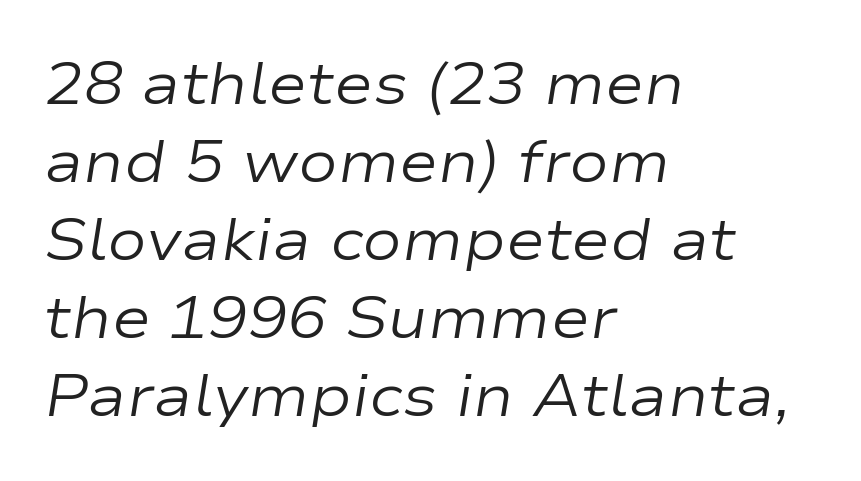
Where is the straight margin? On the left. Descenders hang freely into open space. The rendering uses natural spacing where letterforms have individual widths. Yep, that's italic — everything's leaning.
